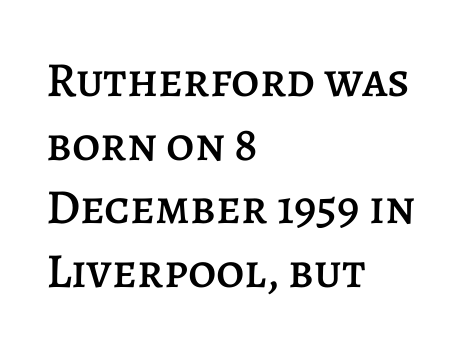
The image shows 49 px text type, upright; set left-aligned, normal line spacing (1.3x), normal letter spacing, not underlined; low stroke contrast and a large x-height.
